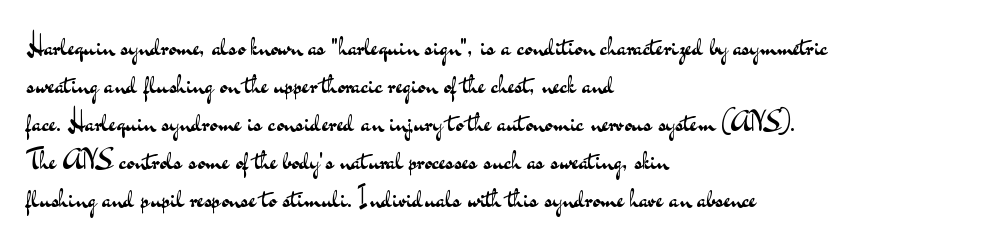
Q: Is the text bold? A: No.
Q: Is the text italic (slanted)? A: Yes.
Q: Is the text underlined? A: No.
Q: How is the paragraph aligned? A: Left-aligned.
Q: Is the spacing between letters normal or unusually wide? A: Normal.
Q: Is the spacing between lines tight, normal or loose? A: Normal.
